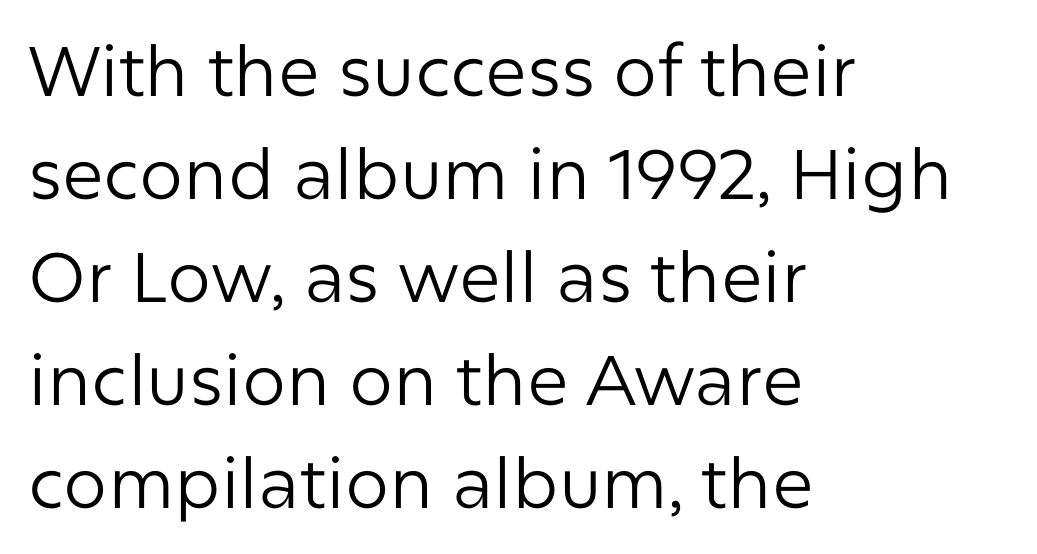
Horizontal bands of white between lines are of average thickness. Vertical stems look standard width or narrower in stroke. The text block is weighted toward the left margin, trailing off unevenly rightward. What stands out about the letter spacing? Nothing — it is the standard amount. Posture: straight, roman, zero tilt.
